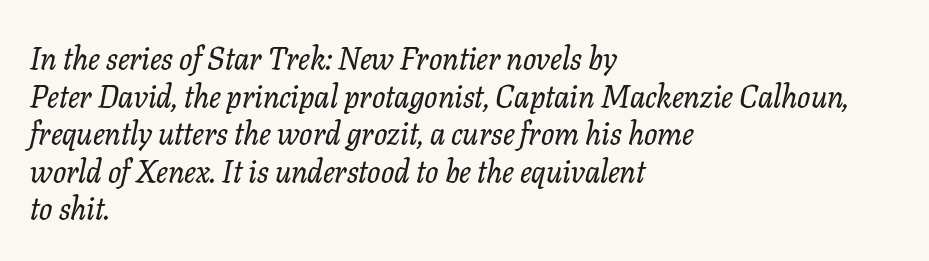
Q: Is the text italic (slanted)? A: Yes, it leans right by about 11 degrees.
Q: Is the typeface a serif or a sans-serif typeface? A: Serif.
Q: Is the text underlined? A: No.
Q: How is the paragraph aligned? A: Left-aligned.
Q: Is the spacing between letters normal or unusually wide? A: Normal.
Q: Width (condensed, normal, or wide)? A: Normal.
Q: Stroke contrast? A: Low.
Q: x-height? A: Medium.
Q: Monospaced? A: No.
